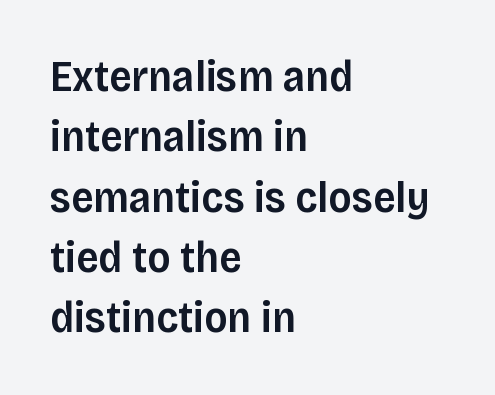
The strip under each line holds only bare page. This rendering employs a face without finishing strokes, i.e., a sans-serif. The block of text has a typical density, with ordinary space between rows. Does extra space separate the letters? No, they use regular spacing.
